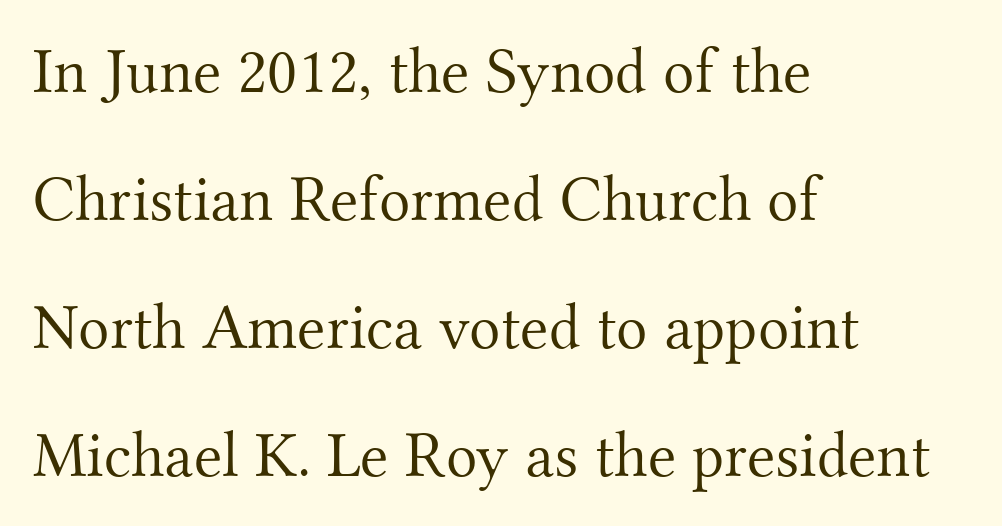
{"serif": "yes", "italic": "no", "bold": "no", "weight": "light", "width": "normal", "stroke_contrast": "medium", "x_height": "small", "monospaced": "no", "underline": "no", "align": "left", "line_spacing": "loose", "line_spacing_ratio": 1.97, "letter_spacing": "normal", "letter_spacing_em": 0.0, "glyph_px": 65}
